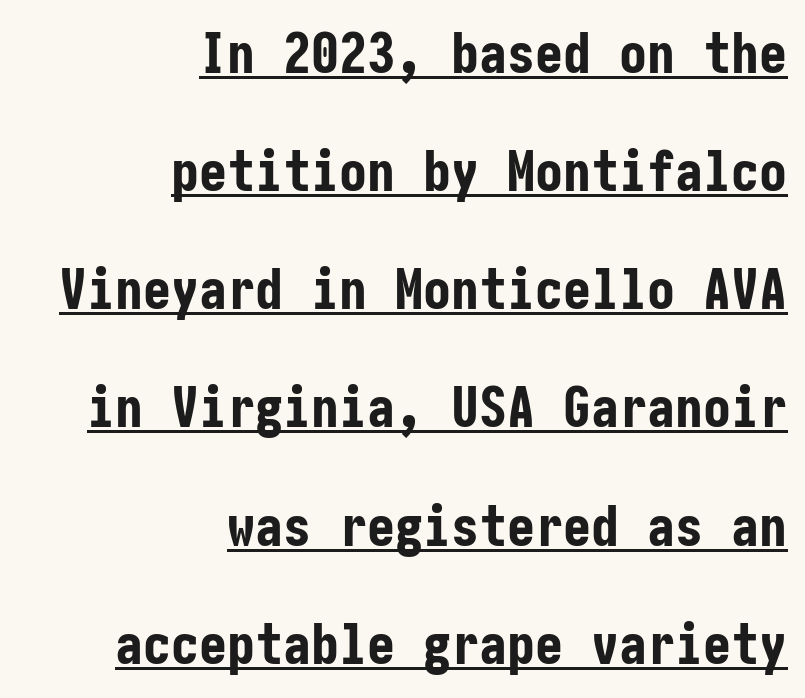
Casual observation: everything's shoved over to the right. Caption: bold face, heavy strokes. Nothing sits at the stroke ends, so this counts as sans-serif. Letter spacing: default.
